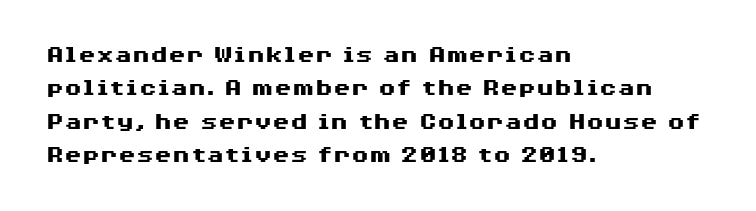
Q: Is the text bold? A: Yes.
Q: Is the text italic (slanted)? A: No, it is upright.
Q: Is the text underlined? A: No.
Q: How is the paragraph aligned? A: Left-aligned.
Q: Is the spacing between letters normal or unusually wide? A: Normal.
Q: Is the spacing between lines tight, normal or loose? A: Normal.
